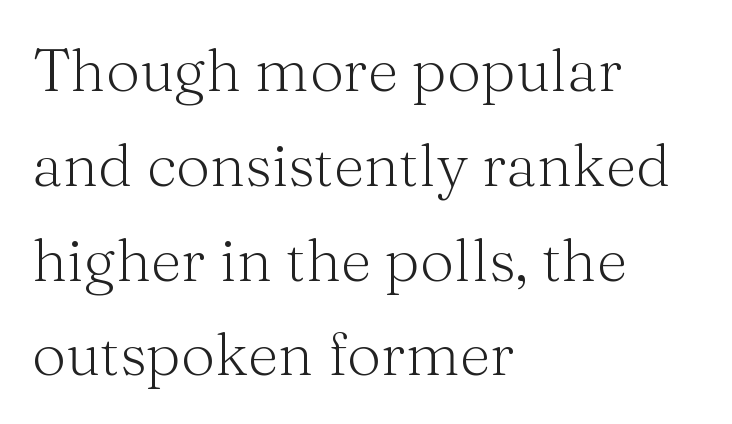
Q: Is the text bold? A: No.
Q: Is the text italic (slanted)? A: No, it is upright.
Q: Is the typeface a serif or a sans-serif typeface? A: Serif.
Q: Is the text underlined? A: No.
Q: How is the paragraph aligned? A: Left-aligned.
Q: Is the spacing between letters normal or unusually wide? A: Normal.
Q: Is the spacing between lines tight, normal or loose? A: Normal.
Q: Width (condensed, normal, or wide)? A: Normal.
Q: Stroke contrast? A: Medium.
Q: x-height? A: Medium.
Q: Monospaced? A: No.
